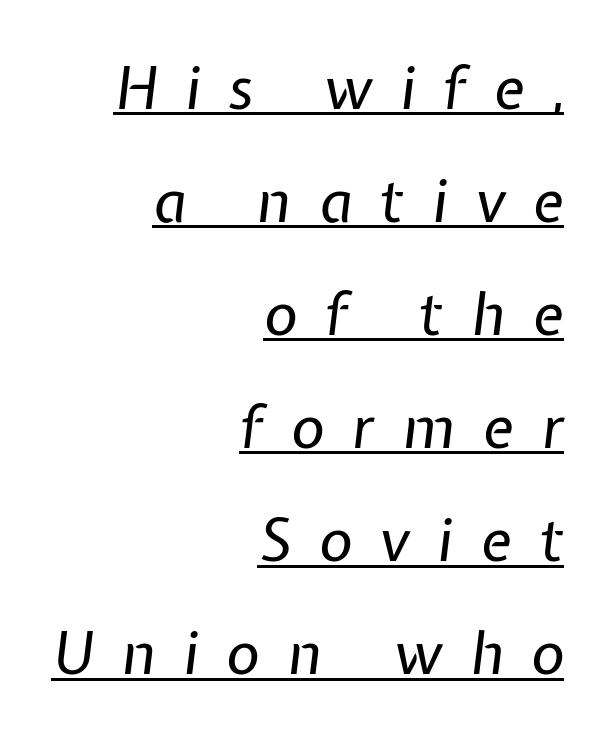
The image shows 58 px regular-weight type, italic (leaning right); set right-aligned, loose line spacing (1.95x), unusually wide letter spacing (+0.48 em), underlined; low stroke contrast and a medium x-height.
